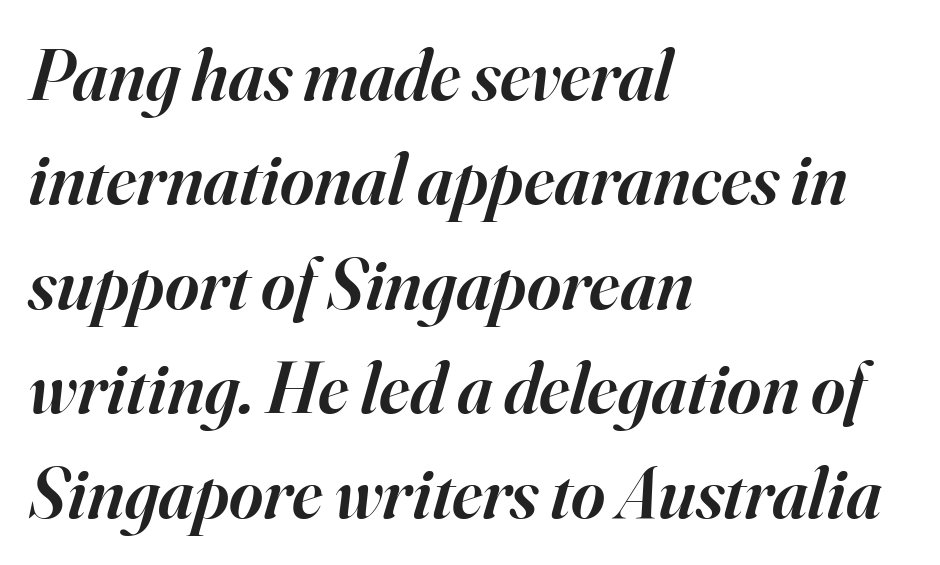
Q: Is the text bold? A: Semi-bold.
Q: Is the text italic (slanted)? A: Yes, it leans right by about 16 degrees.
Q: Is the typeface a serif or a sans-serif typeface? A: Serif.
Q: Is the text underlined? A: No.
Q: How is the paragraph aligned? A: Left-aligned.
Q: Is the spacing between letters normal or unusually wide? A: Normal.
Q: Is the spacing between lines tight, normal or loose? A: Normal.
Q: Width (condensed, normal, or wide)? A: Normal.
Q: Stroke contrast? A: High.
Q: x-height? A: Small.
Q: Monospaced? A: No.
